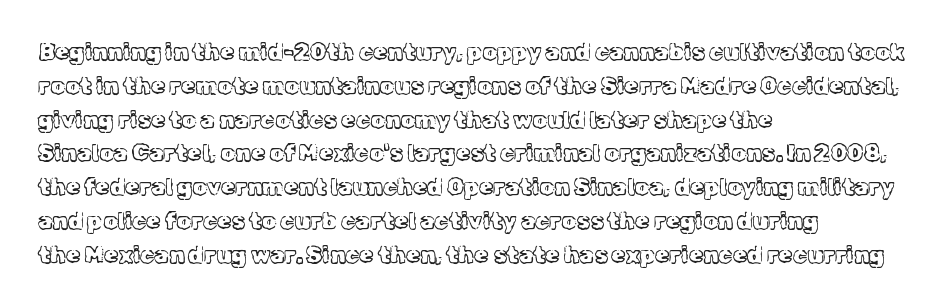
Just letters on the line, the space beneath them empty. Evenly set lines give the paragraph a standard silhouette. Heft: none added — not bold. Notice how the passage keeps a crisp vertical edge on the left only. No extra tracking has been applied to these lines. A roman cut, with each character standing at attention.
